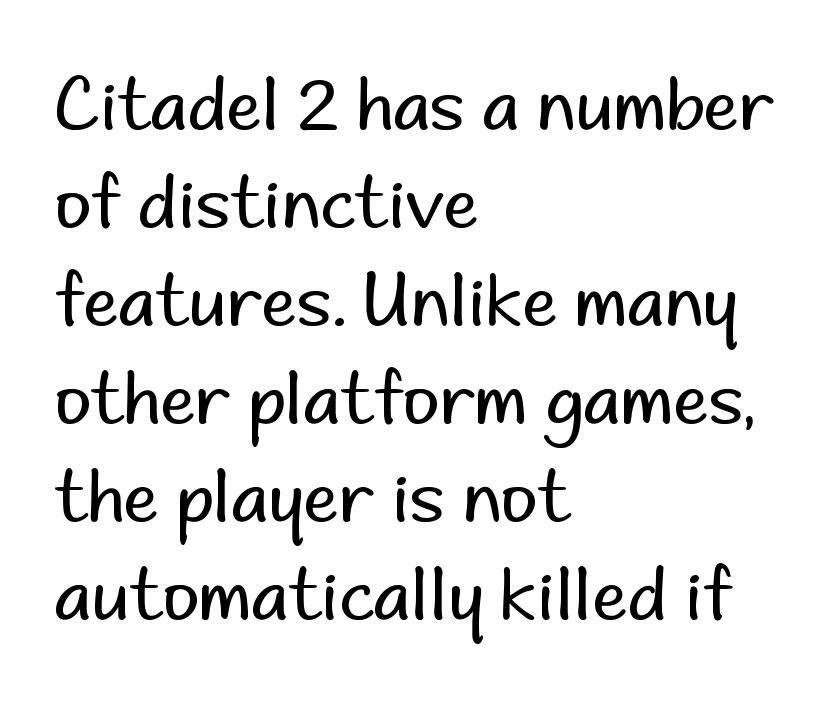
{"serif": "no", "italic": "no", "bold": "no", "weight": "regular", "width": "normal", "stroke_contrast": "low", "x_height": "small", "monospaced": "no", "underline": "no", "align": "left", "line_spacing": "normal", "line_spacing_ratio": 1.38, "letter_spacing": "normal", "letter_spacing_em": 0.0, "glyph_px": 71}
